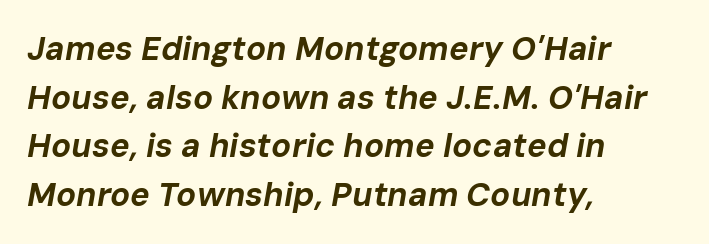
The space beneath each line is pristine and unruled. Vertically, the passage feels balanced, rows spaced as you'd expect. The strokes are fattened all the way to bold. The type is set solid horizontally, with unmodified tracking. This sample has the flowing, uneven cadence of proportional lettering.
